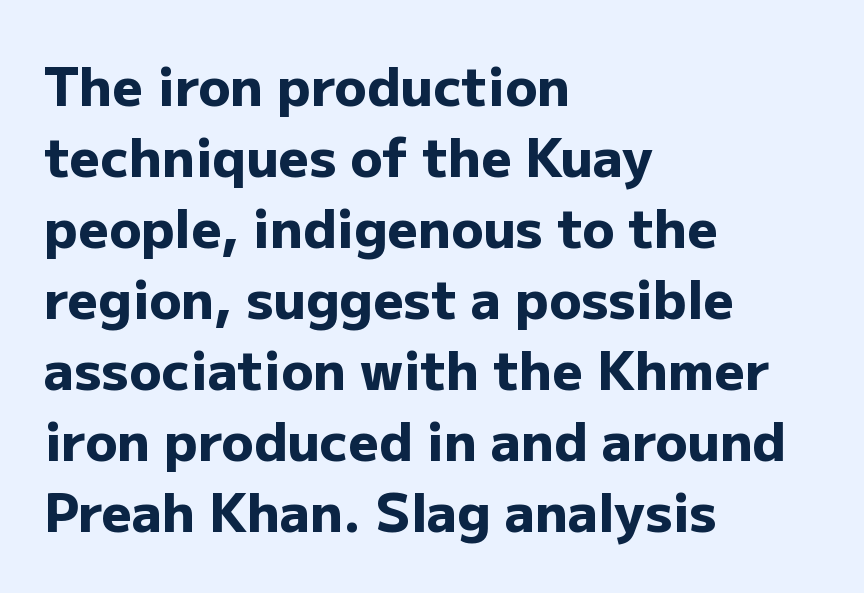
Think of a printed novel: that variable character pitch is what you see here. The ragged edge is on the right, which tells us the setting is flush left. Default kerning and tracking; the words read as compact shapes. The font family rendered here belongs to the sans-serif group. The foot of each line stays bare and open.
